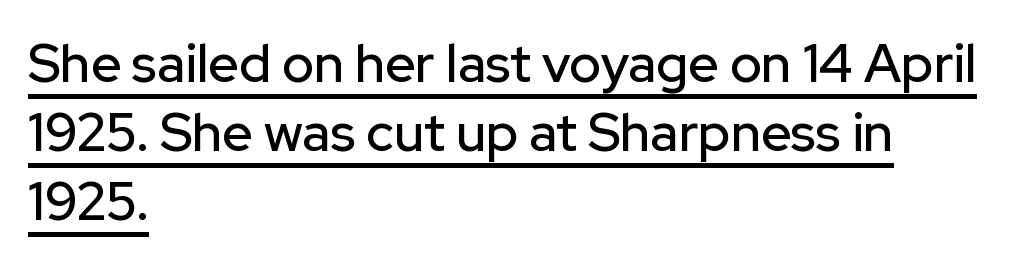
{"serif": "no", "italic": "no", "width": "normal", "stroke_contrast": "low", "x_height": "medium", "monospaced": "no", "underline": "yes", "align": "left", "line_spacing": "normal", "line_spacing_ratio": 1.3, "letter_spacing": "normal", "letter_spacing_em": 0.0, "glyph_px": 53}
